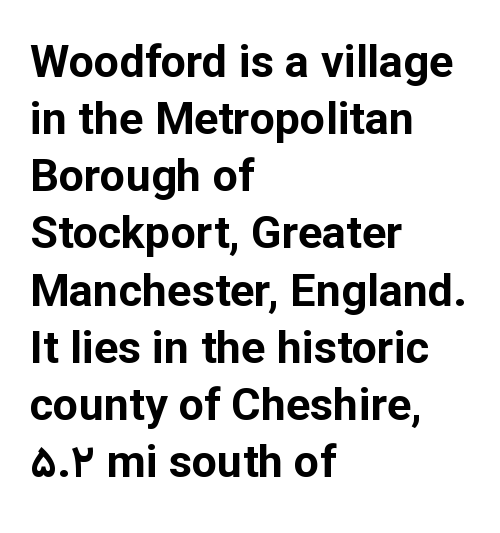
Each row of text sits above clean, open space. What weight is shown? A full bold with thick strokes. Typographically, this falls in the sans-serif category. Do the characters align in a grid? No, the font is proportional.
